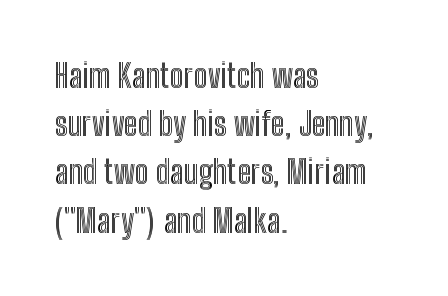
Q: Is the text italic (slanted)? A: No, it is upright.
Q: Is the text underlined? A: No.
Q: How is the paragraph aligned? A: Left-aligned.
Q: Is the spacing between letters normal or unusually wide? A: Normal.
Q: Is the spacing between lines tight, normal or loose? A: Normal.
Q: Width (condensed, normal, or wide)? A: Condensed.
Q: x-height? A: Medium.
Q: Monospaced? A: No.
